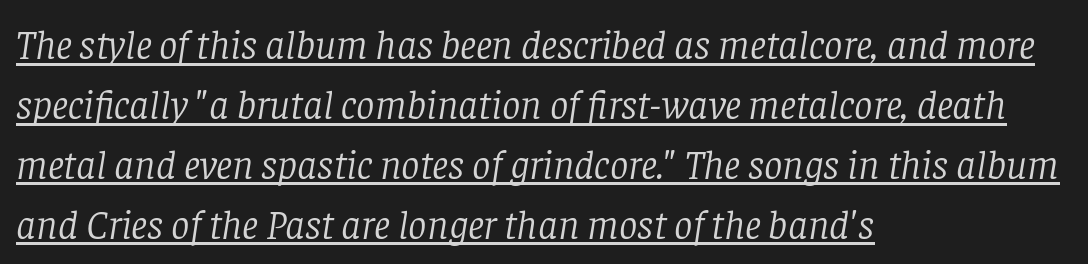
The image shows 41 px light serif type, italic (leaning right); set left-aligned, normal line spacing (1.46x), normal letter spacing, underlined; low stroke contrast and a large x-height.
